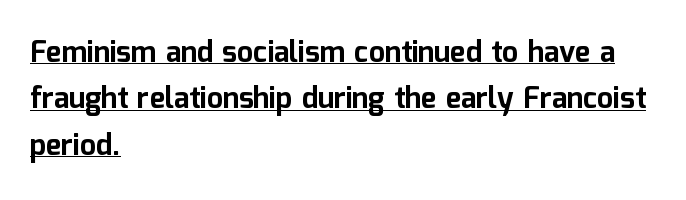
Quick note: not italic, upright. A sans-serif font was chosen for this passage. Leading: standard. You could call the tracking neutral — neither tight nor loose.
